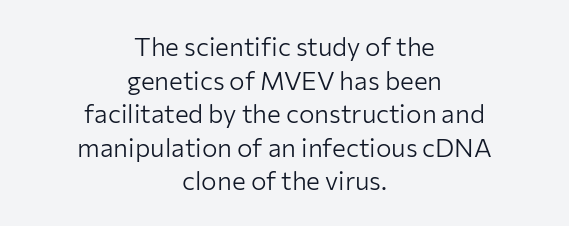
The image shows 26 px text type, upright; set centered, normal line spacing (1.29x), normal letter spacing, not underlined.
